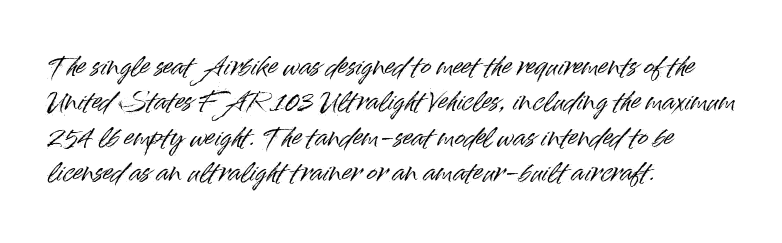
The image shows 25 px text type; set left-aligned, normal line spacing (1.42x), normal letter spacing, not underlined.
